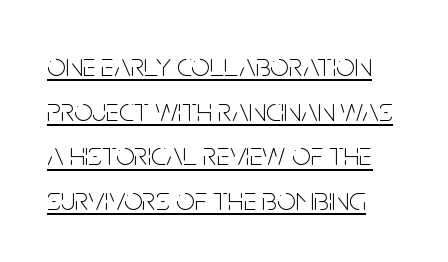
If you measured baseline to baseline, you'd find a middling distance. Short note: letters normally spaced. This is not heavy type; no bold has been used. Rendered with straight, roman letterforms.
